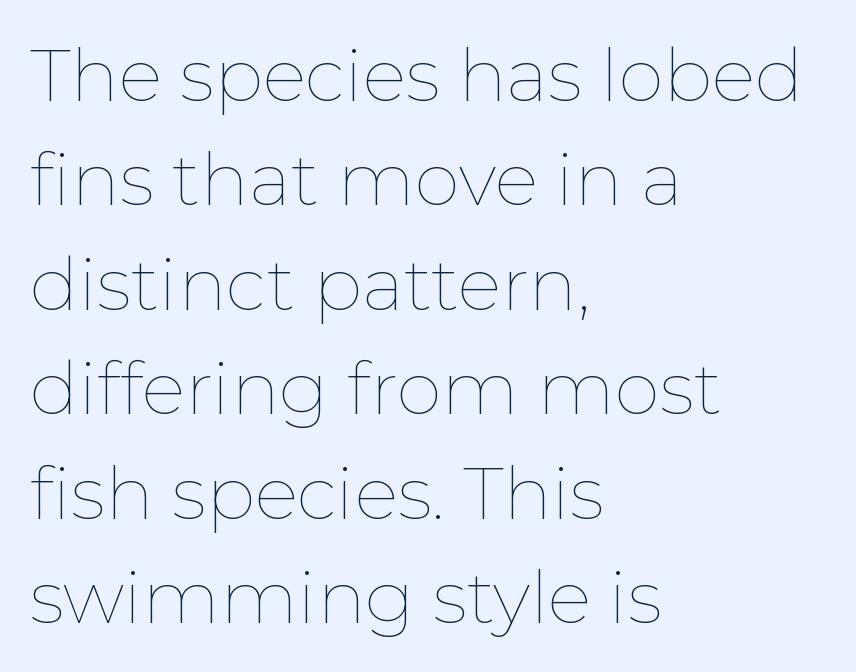
The tracking reads as untouched default to a designer's eye. The line-height multiplier appears to be the usual default. The typography opts for an upright posture over an oblique one. Any mark beneath the type? The region is blank. Weight: not bold — regular or lighter. The compositor pushed each line to the left boundary.
